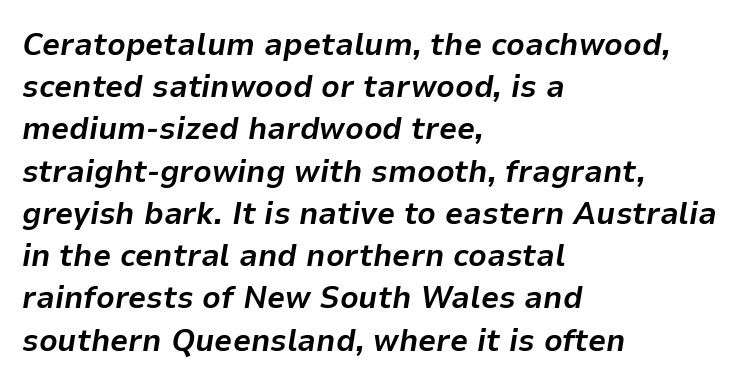
The image shows 32 px bold type, italic (leaning right); set left-aligned, normal line spacing (1.32x), normal letter spacing, not underlined; low stroke contrast and a medium x-height.
